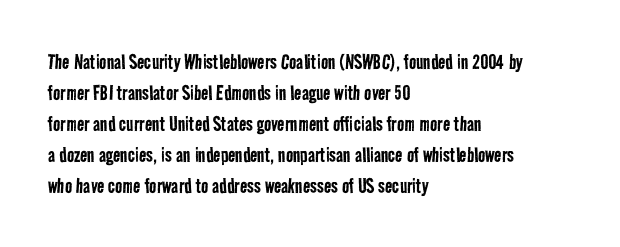
Descenders hang freely into open space. Weight: regular or lighter. One glance says typical: line gaps are just what's usual. You could call the tracking neutral — neither tight nor loose. If you drew a ruler down the left edge, every line would touch it.
